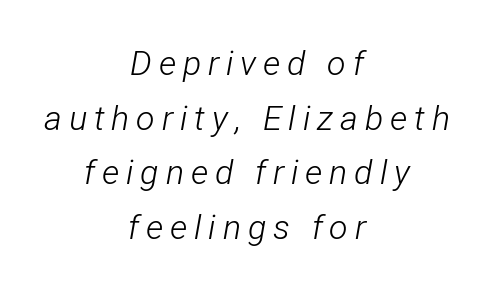
The image shows 34 px light, condensed type, italic (leaning right); set centered, normal line spacing (1.61x), unusually wide letter spacing (+0.2 em), not underlined; low stroke contrast and a medium x-height.
